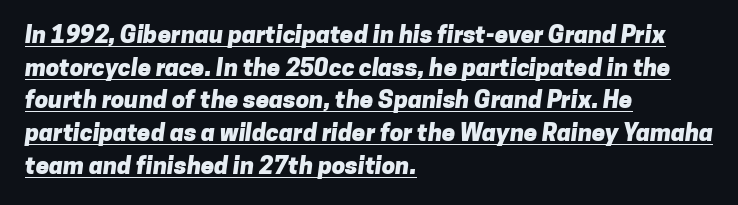
{"bold": "yes", "underline": "yes", "align": "left", "line_spacing": "normal", "line_spacing_ratio": 1.36, "letter_spacing": "normal", "letter_spacing_em": 0.0, "glyph_px": 24}
